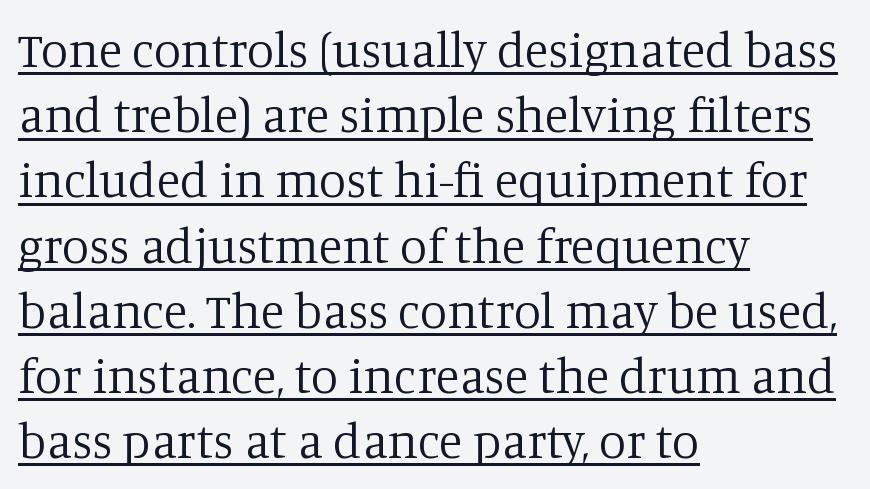
The characters are drawn with everyday or finer stroke widths. Every word sits above its own underline. These lines stack with their left ends in a neat column. A normal amount of white space separates one row of letters from the next. Words appear dense and cohesive because spacing is normal. Unlike a clean sans, this face finishes its strokes with serifs.
